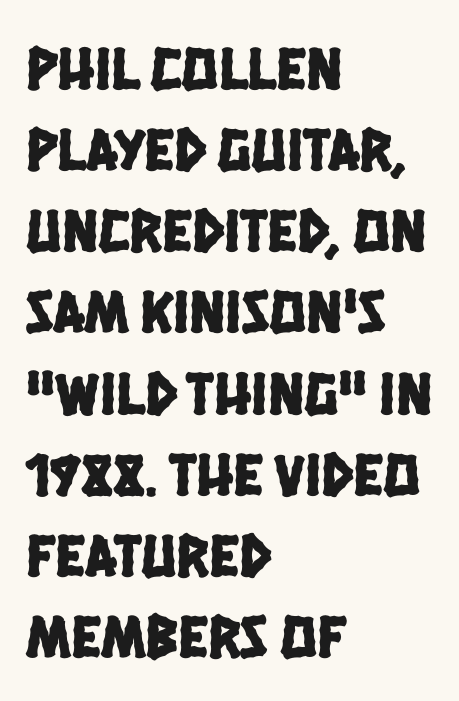
{"serif": "no", "width": "condensed", "stroke_contrast": "low", "x_height": "large", "monospaced": "no", "underline": "no", "align": "left", "line_spacing": "normal", "line_spacing_ratio": 1.33, "letter_spacing": "normal", "letter_spacing_em": 0.0, "glyph_px": 61}
